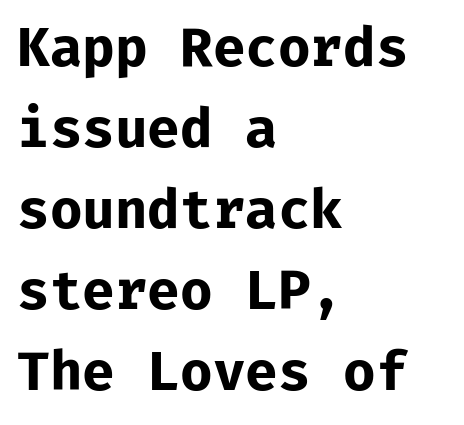
Q: Is the text bold? A: Yes.
Q: Is the text italic (slanted)? A: No, it is upright.
Q: Is the typeface a serif or a sans-serif typeface? A: Sans-serif.
Q: Is the text underlined? A: No.
Q: How is the paragraph aligned? A: Left-aligned.
Q: Is the spacing between letters normal or unusually wide? A: Normal.
Q: Is the spacing between lines tight, normal or loose? A: Normal.
Q: Width (condensed, normal, or wide)? A: Normal.
Q: Stroke contrast? A: Low.
Q: x-height? A: Medium.
